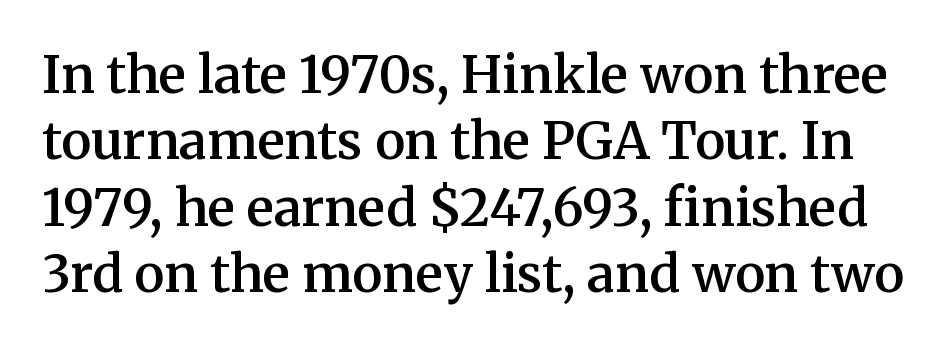
Descender tails drop into unmarked territory. The vertical gap from one line to the next is medium. The type is set solid horizontally, with unmodified tracking. The passage shown is typed in a proportional face where columns would drift. What weight is shown? A semibold, between regular and bold. Serif or sans? Serif — the stroke terminals have little feet.
